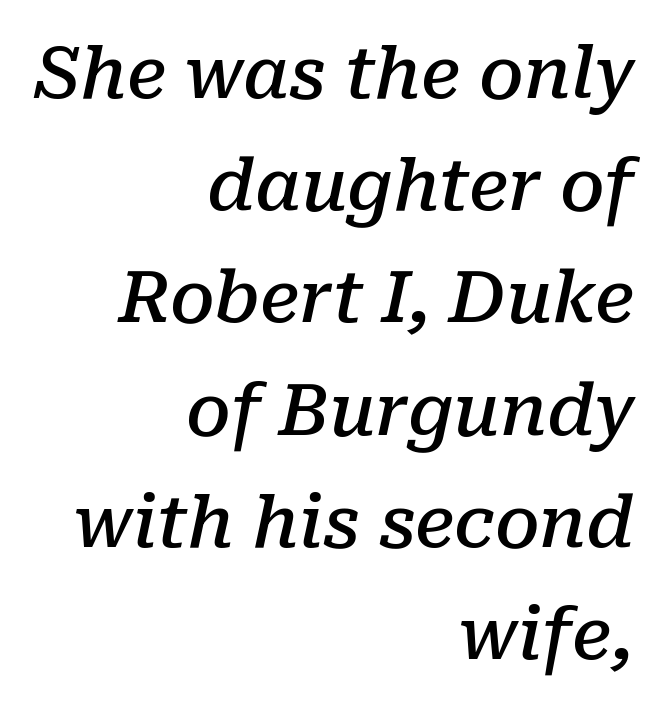
The image shows 71 px semibold serif type, italic (leaning right); set right-aligned, normal line spacing (1.58x), normal letter spacing, not underlined; low stroke contrast and a medium x-height.
